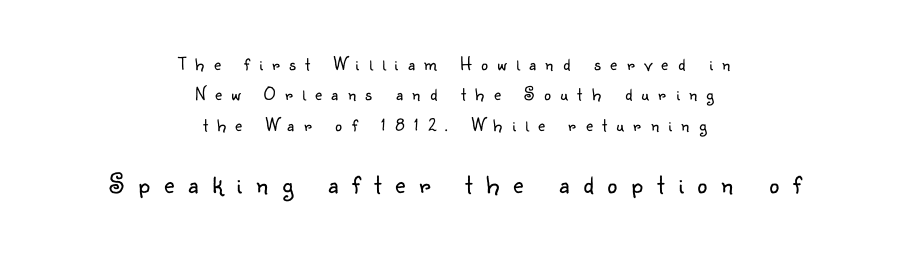
Q: Is the text bold? A: No.
Q: Is the text italic (slanted)? A: No, it is upright.
Q: Is the typeface a serif or a sans-serif typeface? A: Sans-serif.
Q: Is the text underlined? A: No.
Q: How is the paragraph aligned? A: Centered.
Q: Is the spacing between letters normal or unusually wide? A: Unusually wide.
Q: Is the spacing between lines tight, normal or loose? A: Normal.
Q: Which block of text is set in a larger size, the first (top) or the second (bottom)? A: The second (bottom) one.
Q: Width (condensed, normal, or wide)? A: Normal.
Q: Stroke contrast? A: Low.
Q: x-height? A: Small.
Q: Monospaced? A: No.
